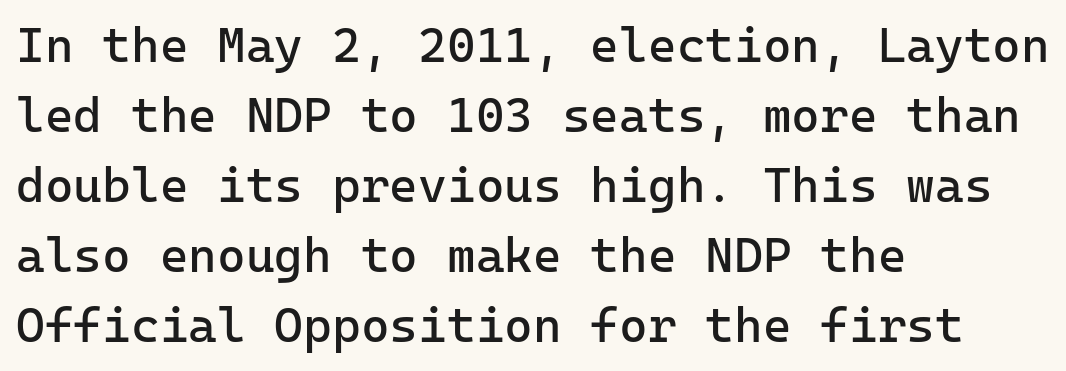
The image shows 49 px regular-weight sans-serif type, upright; set left-aligned, normal line spacing (1.43x), normal letter spacing, not underlined; low stroke contrast and a medium x-height.
